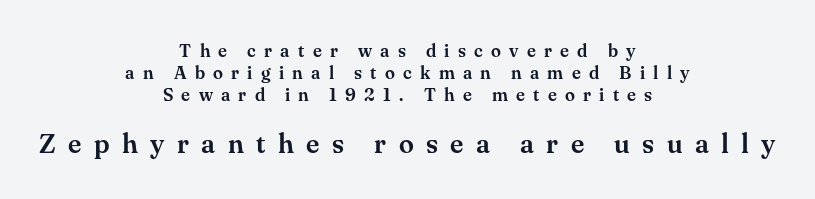
{"italic": "no", "underline": "no", "align": "center", "line_spacing_ratio": 1.21, "letter_spacing": "wide", "letter_spacing_em": 0.46, "larger_block": "second", "size_ratio": 1.5, "glyph_px": 27}
